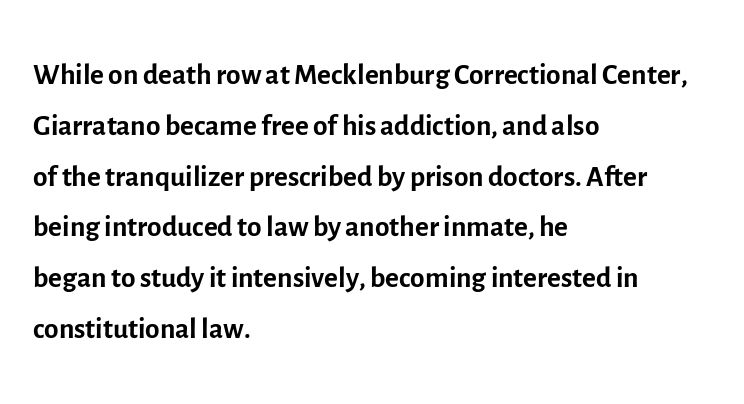
The image shows 42 px regular-weight sans-serif type, upright; set left-aligned, line spacing 1.21x, normal letter spacing, not underlined; a medium x-height.
